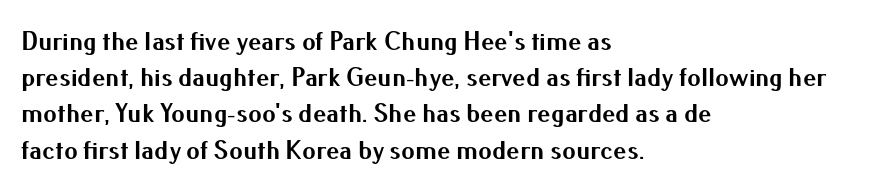
{"italic": "no", "bold": "yes", "underline": "no", "align": "left", "line_spacing": "normal", "line_spacing_ratio": 1.34, "letter_spacing": "normal", "letter_spacing_em": 0.0, "glyph_px": 27}
